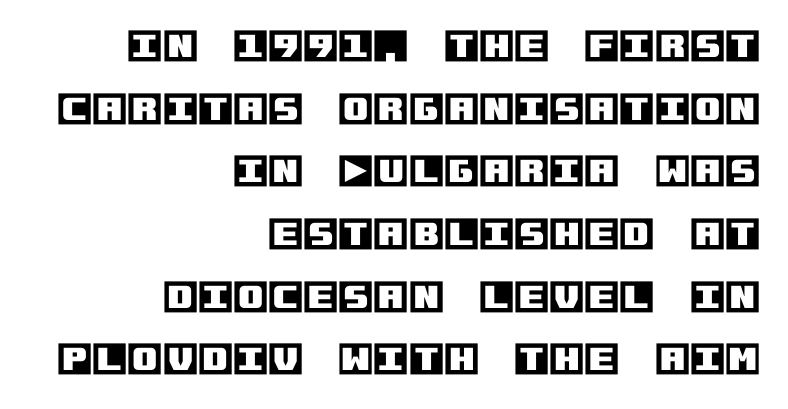
Q: Is the text italic (slanted)? A: No, it is upright.
Q: Is the text underlined? A: No.
Q: How is the paragraph aligned? A: Right-aligned.
Q: Is the spacing between letters normal or unusually wide? A: Normal.
Q: Width (condensed, normal, or wide)? A: Normal.
Q: x-height? A: Large.
